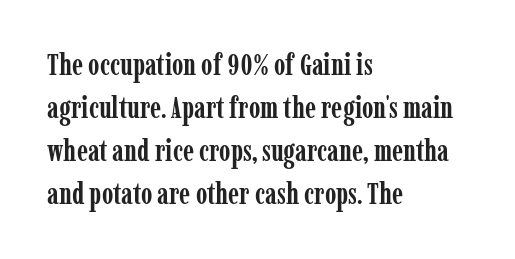
The image shows 29 px semibold, condensed serif type, upright; set left-aligned, normal line spacing (1.48x), normal letter spacing, not underlined; low stroke contrast and a medium x-height.
